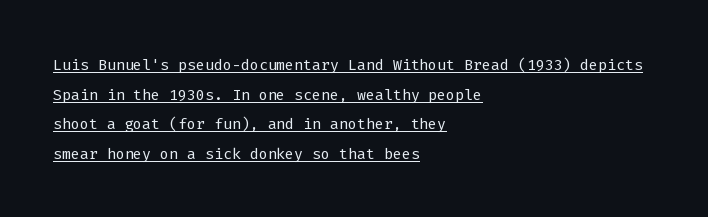
Q: Is the text bold? A: No.
Q: Is the text italic (slanted)? A: No, it is upright.
Q: Is the text underlined? A: Yes.
Q: How is the paragraph aligned? A: Left-aligned.
Q: Is the spacing between letters normal or unusually wide? A: Normal.
Q: Is the spacing between lines tight, normal or loose? A: Normal.
